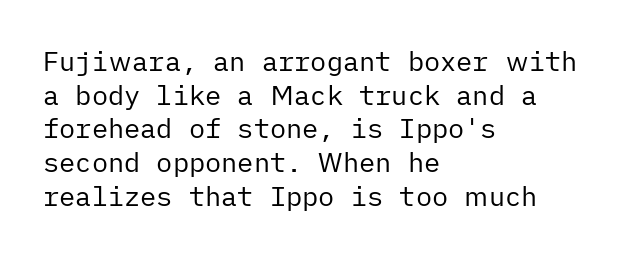
Q: Is the text bold? A: No.
Q: Is the text italic (slanted)? A: No, it is upright.
Q: Is the text underlined? A: No.
Q: How is the paragraph aligned? A: Left-aligned.
Q: Is the spacing between letters normal or unusually wide? A: Normal.
Q: Is the spacing between lines tight, normal or loose? A: Normal.
